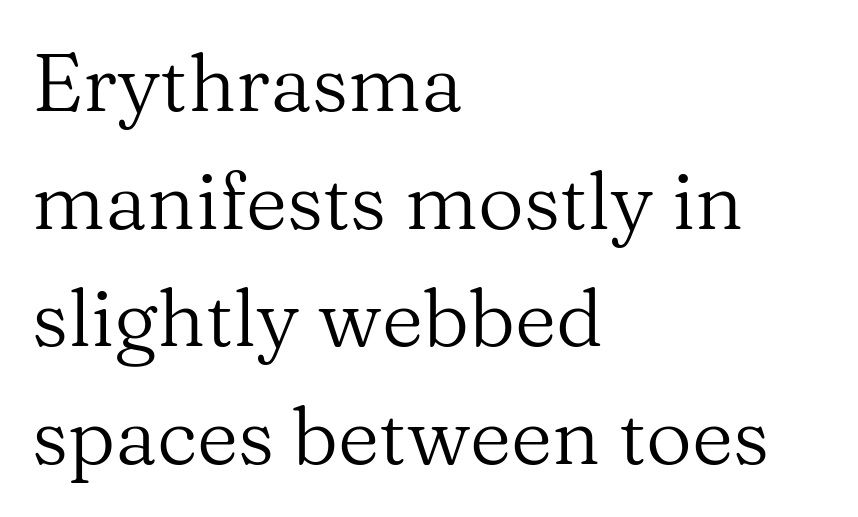
The image shows 80 px regular-weight serif type, upright; set left-aligned, normal line spacing (1.47x), normal letter spacing, not underlined; medium stroke contrast and a medium x-height.
